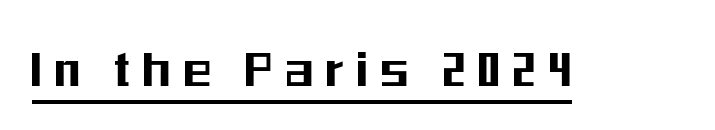
Has an underline been added? It has. Serifs: no, the terminals of the letterforms are clean. Unlike italic type, these characters show no tilt at all. Think of a printed novel: that variable character pitch is what you see here. Tracking value appears strongly positive — letters spread wide.
